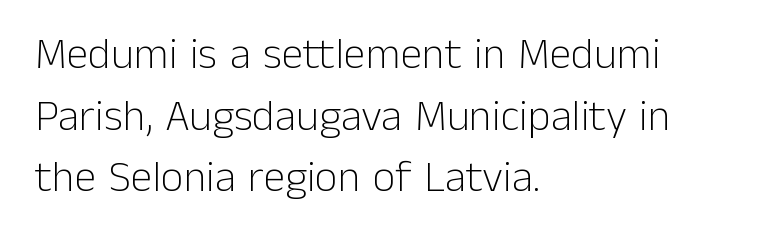
The image shows 44 px light sans-serif type, upright; set left-aligned, normal line spacing (1.4x), normal letter spacing, not underlined; low stroke contrast and a medium x-height.
